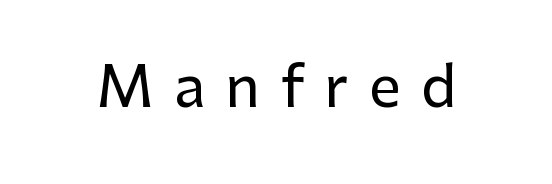
{"serif": "no", "italic": "no", "width": "normal", "stroke_contrast": "low", "x_height": "medium", "monospaced": "no", "underline": "no", "letter_spacing": "wide", "letter_spacing_em": 0.35, "glyph_px": 57}
